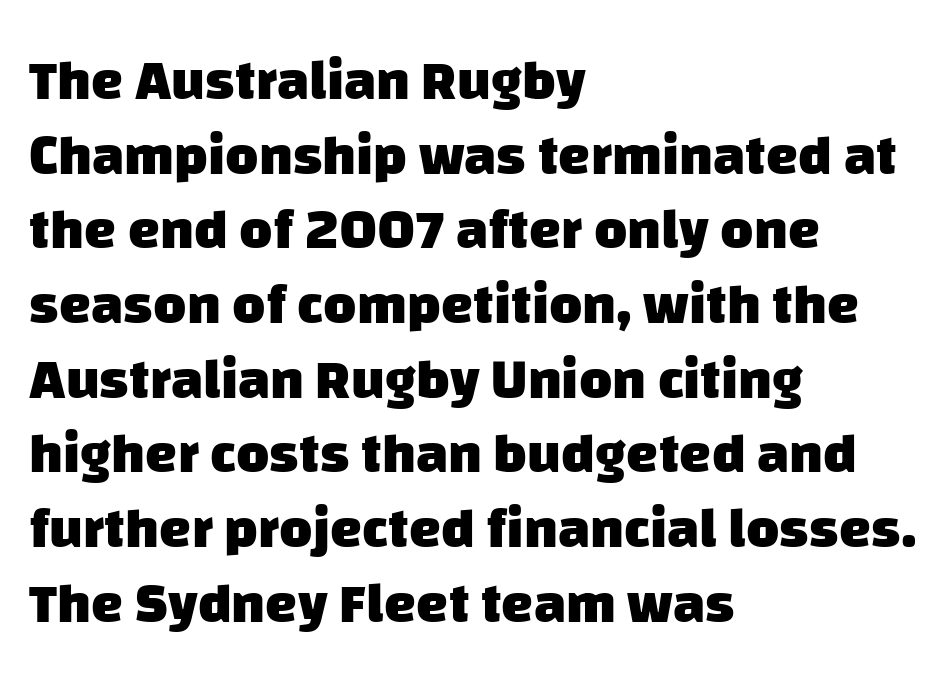
Q: Is the text bold? A: Yes.
Q: Is the typeface a serif or a sans-serif typeface? A: Sans-serif.
Q: Is the text underlined? A: No.
Q: How is the paragraph aligned? A: Left-aligned.
Q: Is the spacing between letters normal or unusually wide? A: Normal.
Q: Is the spacing between lines tight, normal or loose? A: Normal.
Q: Width (condensed, normal, or wide)? A: Normal.
Q: Stroke contrast? A: Low.
Q: x-height? A: Large.
Q: Monospaced? A: No.
